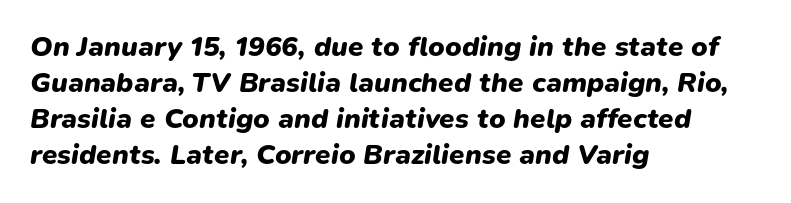
{"italic": "yes", "lean": "right", "slant_degrees": 9, "bold": "yes", "weight": "heavy", "width": "normal", "stroke_contrast": "low", "x_height": "medium", "monospaced": "no", "underline": "no", "align": "left", "line_spacing": "normal", "line_spacing_ratio": 1.29, "letter_spacing": "normal", "letter_spacing_em": 0.0, "glyph_px": 28}
